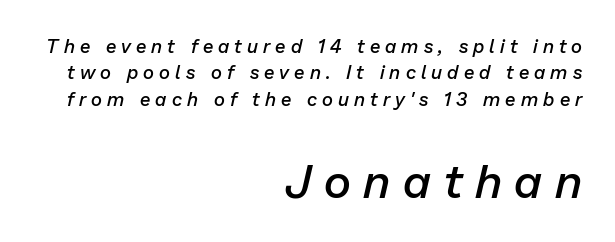
{"italic": "yes", "lean": "right", "slant_degrees": 13, "bold": "semi", "weight": "semibold", "width": "normal", "stroke_contrast": "low", "x_height": "medium", "monospaced": "no", "underline": "no", "align": "right", "line_spacing": "normal", "line_spacing_ratio": 1.39, "letter_spacing": "wide", "letter_spacing_em": 0.27, "larger_block": "second", "size_ratio": 2.47, "glyph_px": 47}
